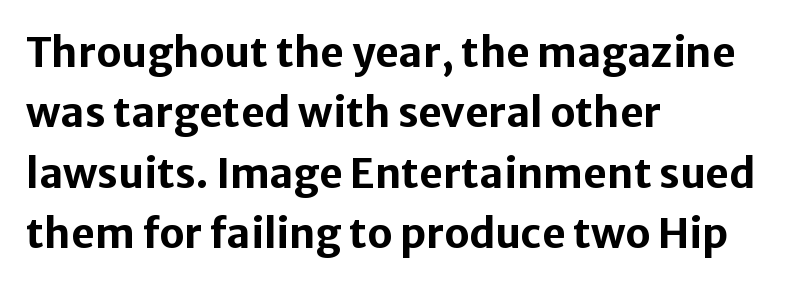
Q: Is the text bold? A: Yes.
Q: Is the text italic (slanted)? A: No, it is upright.
Q: Is the typeface a serif or a sans-serif typeface? A: Sans-serif.
Q: Is the text underlined? A: No.
Q: How is the paragraph aligned? A: Left-aligned.
Q: Is the spacing between letters normal or unusually wide? A: Normal.
Q: Is the spacing between lines tight, normal or loose? A: Normal.
Q: Width (condensed, normal, or wide)? A: Normal.
Q: Stroke contrast? A: Low.
Q: x-height? A: Medium.
Q: Monospaced? A: No.
